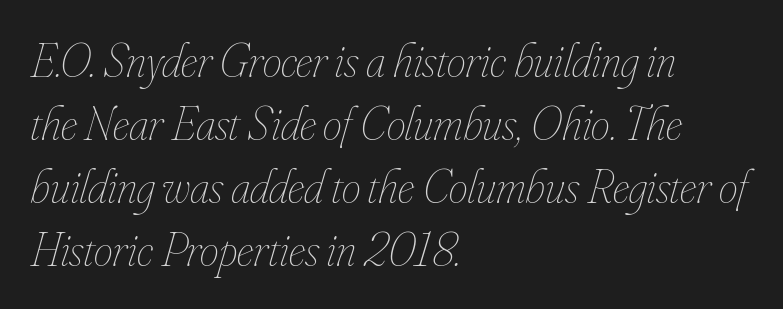
The image shows 48 px thin, condensed type, italic (leaning right); set left-aligned, normal line spacing (1.31x), normal letter spacing, not underlined; low stroke contrast and a small x-height.
